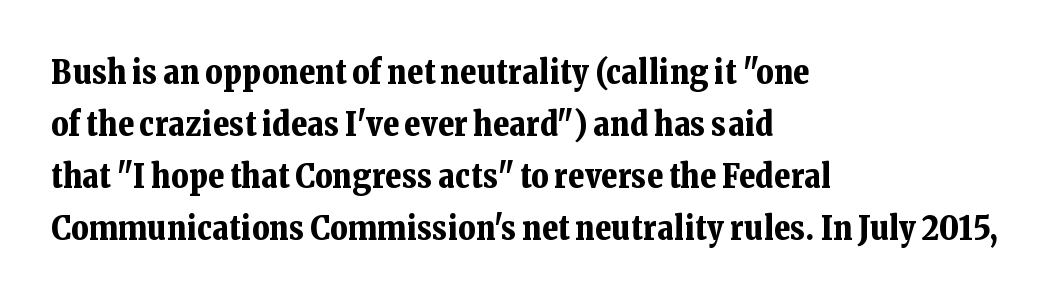
The image shows 33 px bold serif type, upright; set left-aligned, normal line spacing (1.58x), normal letter spacing, not underlined; low stroke contrast and a medium x-height.
